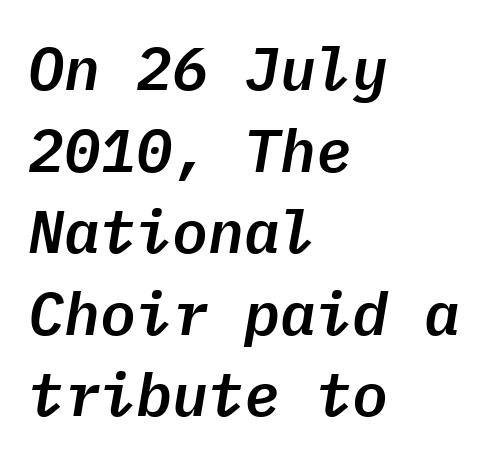
The image shows 60 px text type, italic (leaning right), monospaced; set left-aligned, normal line spacing (1.36x), normal letter spacing, not underlined; low stroke contrast and a medium x-height.
